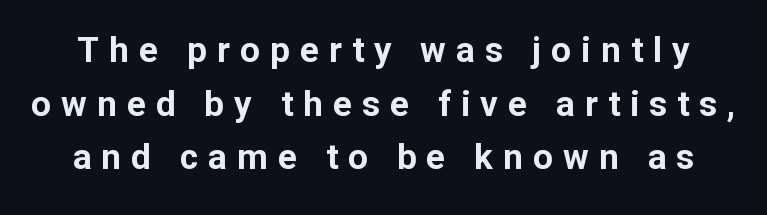
The image shows 35 px bold sans-serif type, upright; set normal line spacing (1.53x), unusually wide letter spacing (+0.29 em), not underlined; low stroke contrast and a medium x-height.
